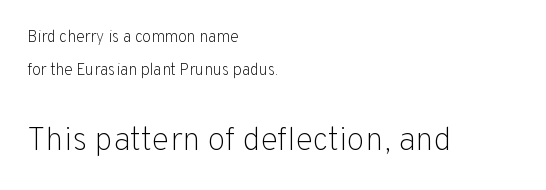
{"serif": "no", "italic": "no", "bold": "no", "weight": "light", "width": "normal", "stroke_contrast": "low", "x_height": "medium", "monospaced": "no", "underline": "no", "align": "left", "line_spacing": "loose", "line_spacing_ratio": 2.07, "letter_spacing": "normal", "letter_spacing_em": 0.0, "larger_block": "second", "size_ratio": 2.06, "glyph_px": 33}
